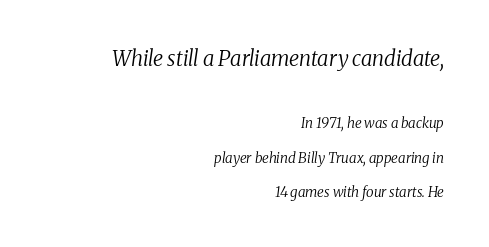
Weight: regular or lighter. Every row of glyphs terminates at an identical x-position on the right. Glance below the letters and you will spot only blank space. The letters sit at their default tracking, neither squeezed nor spread.
